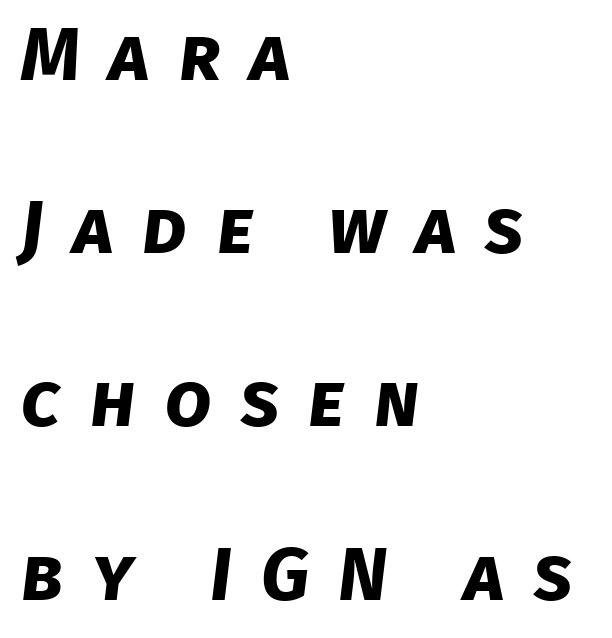
The paragraph shown leans on its left margin. The gaps between neighbouring characters are conspicuously large. Its strokes are broad and dark, the hallmark of bold type. Character widths vary here, with narrow letters taking less room than wide ones.
